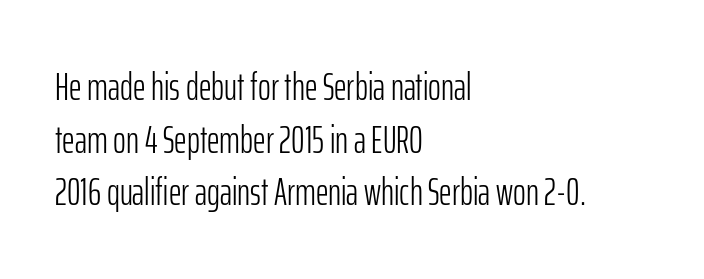
The lines in this sample share a left origin and differ only in where they stop. The words here are not underlined. Here the designer chose a conventional face with non-uniform glyph widths. Designer's note — italics off, roman on. Inter-character spacing is left at the font's built-in metrics.
